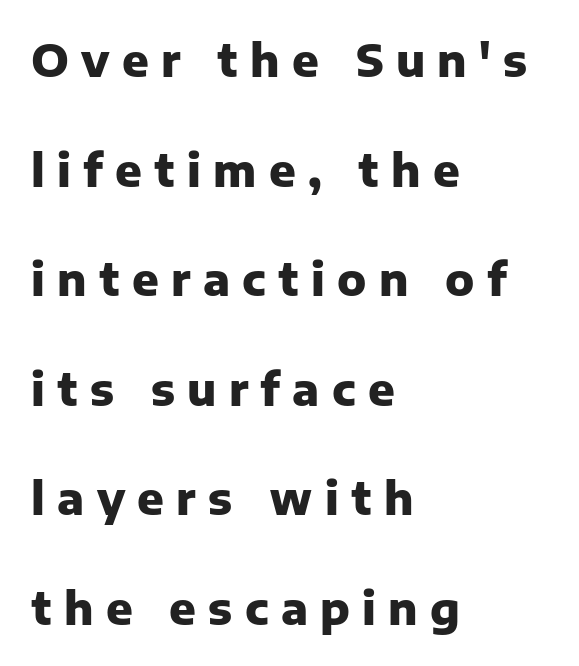
Q: Is the text bold? A: Yes.
Q: Is the text italic (slanted)? A: No, it is upright.
Q: Is the typeface a serif or a sans-serif typeface? A: Sans-serif.
Q: Is the text underlined? A: No.
Q: How is the paragraph aligned? A: Left-aligned.
Q: Is the spacing between letters normal or unusually wide? A: Unusually wide.
Q: Is the spacing between lines tight, normal or loose? A: Loose.
Q: Width (condensed, normal, or wide)? A: Normal.
Q: Stroke contrast? A: Low.
Q: x-height? A: Medium.
Q: Monospaced? A: No.
